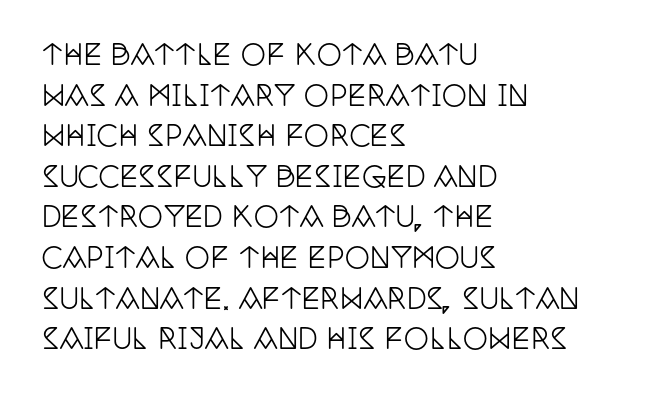
{"serif": "yes", "italic": "no", "width": "condensed", "stroke_contrast": "low", "x_height": "large", "monospaced": "no", "underline": "no", "align": "left", "line_spacing": "normal", "line_spacing_ratio": 1.45, "letter_spacing": "normal", "letter_spacing_em": 0.0, "glyph_px": 28}
